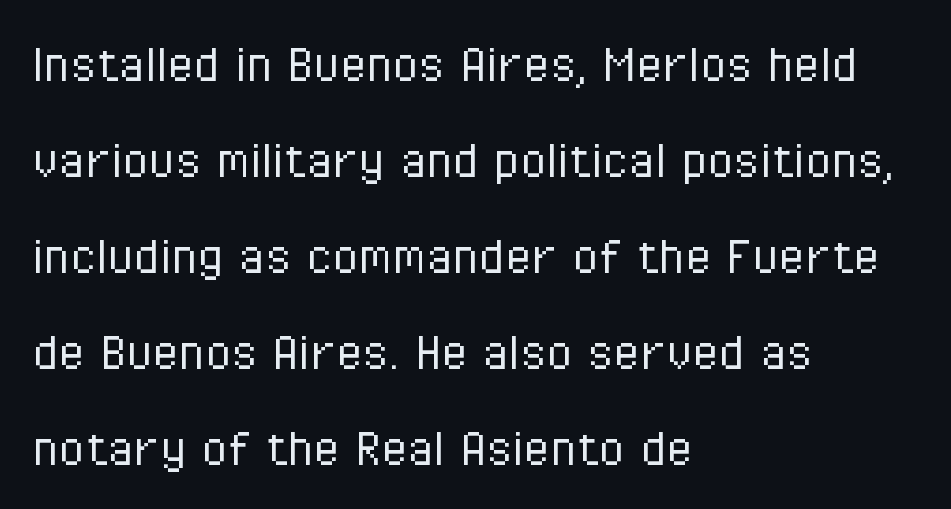
Weight: in the light-to-regular range. Vertical spacing — default. Observe the ordinary spacing: letters are neighbours, not strangers. The space beneath each line is pristine and unruled. Every stem runs plumb, perpendicular to the baseline.
